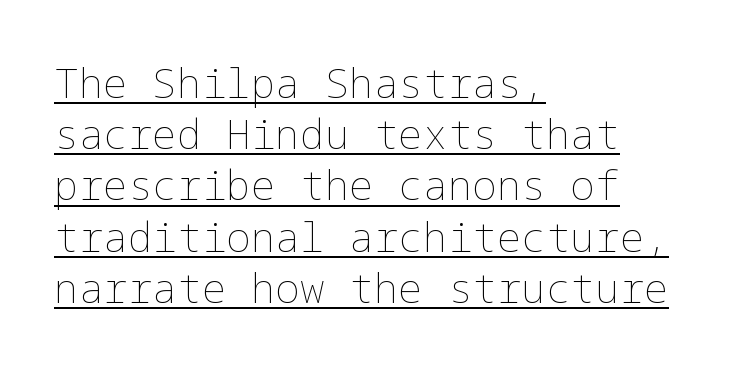
{"italic": "no", "bold": "no", "weight": "thin", "width": "normal", "stroke_contrast": "low", "x_height": "medium", "underline": "yes", "align": "left", "line_spacing": "normal", "line_spacing_ratio": 1.25, "letter_spacing": "normal", "letter_spacing_em": 0.0, "glyph_px": 41}
